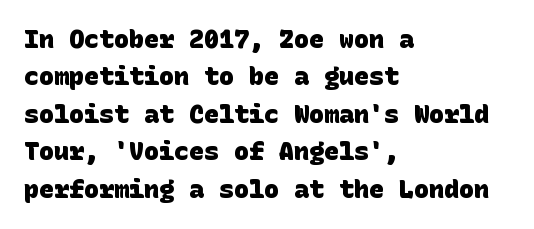
Q: Is the text bold? A: Yes.
Q: Is the text underlined? A: No.
Q: How is the paragraph aligned? A: Left-aligned.
Q: Is the spacing between letters normal or unusually wide? A: Normal.
Q: Is the spacing between lines tight, normal or loose? A: Normal.
